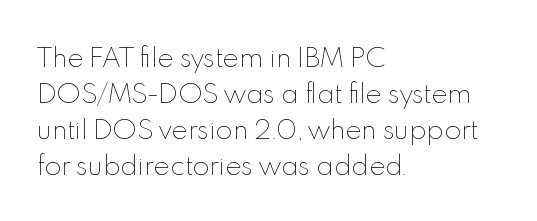
The image shows 25 px text type, upright; set left-aligned, normal line spacing (1.44x), normal letter spacing, not underlined.
